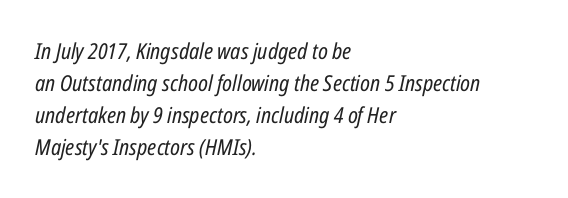
{"italic": "yes", "lean": "right", "slant_degrees": 12, "bold": "no", "underline": "no", "align": "left", "line_spacing": "normal", "line_spacing_ratio": 1.46, "letter_spacing": "normal", "letter_spacing_em": 0.0, "glyph_px": 22}
